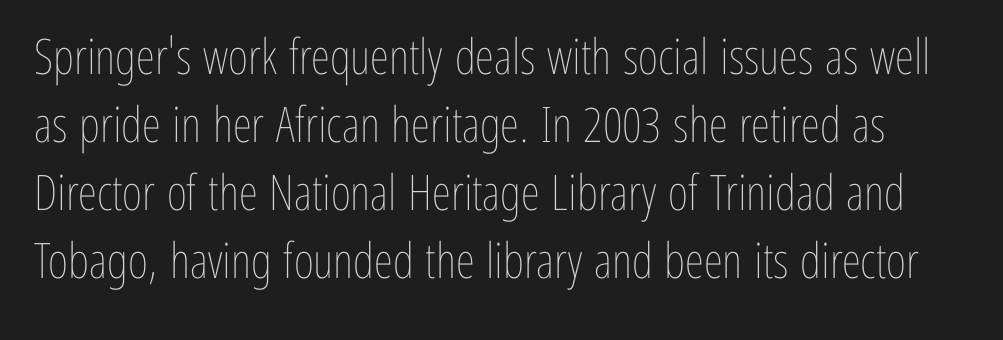
Default kerning and tracking; the words read as compact shapes. Leading: standard. A typesetter would call this proportional, since set widths differ per character. The passage shown is not bold in any degree. Ordinary non-slanted type is in use. Check under the words: just untouched page.
